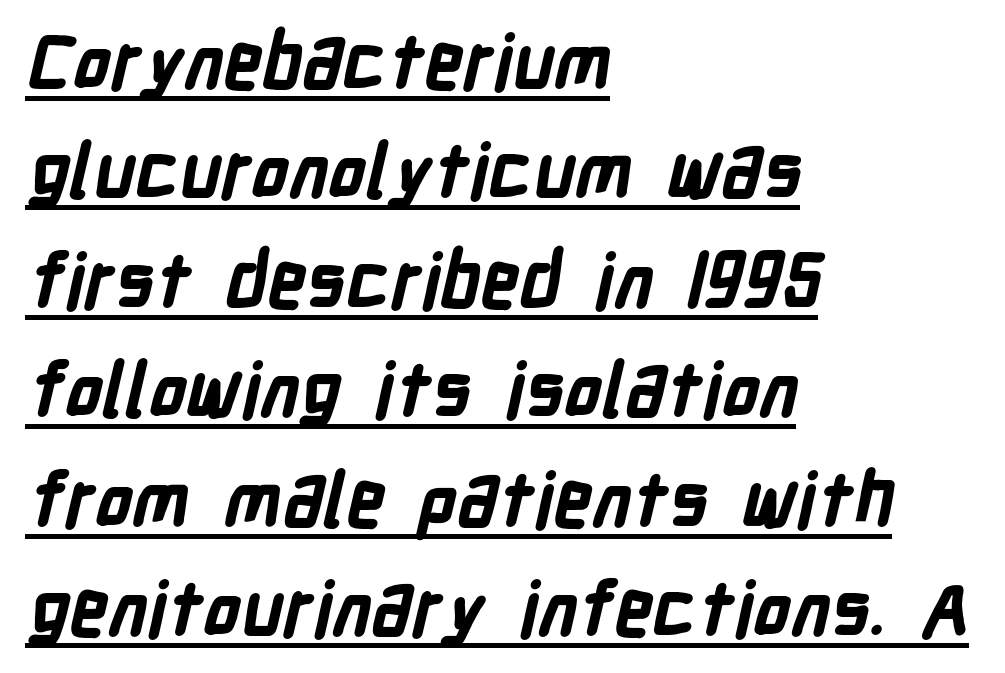
Caption: multi-line text, flush left, ragged right. Caption: bold face, heavy strokes. Tracking value appears to be zero — textbook default spacing. Look at the bottom of the vertical strokes: they stop flat, with no serifs.
